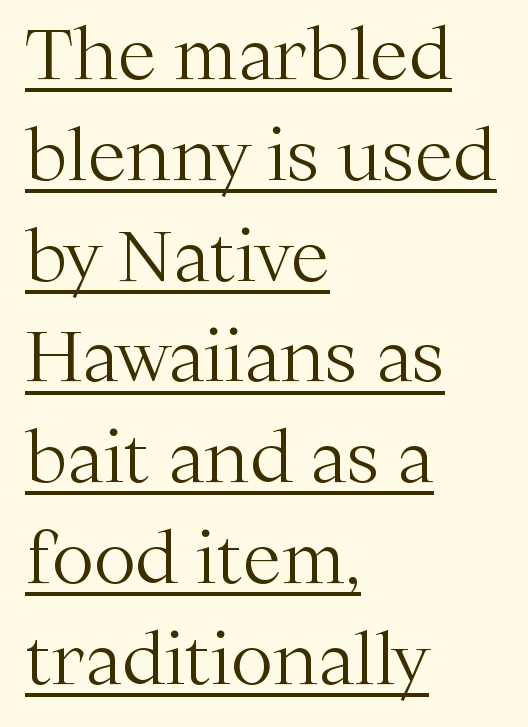
{"serif": "yes", "italic": "no", "bold": "no", "weight": "light", "width": "normal", "stroke_contrast": "medium", "x_height": "medium", "monospaced": "no", "underline": "yes", "align": "left", "line_spacing": "normal", "line_spacing_ratio": 1.42, "letter_spacing": "normal", "letter_spacing_em": 0.0, "glyph_px": 71}
